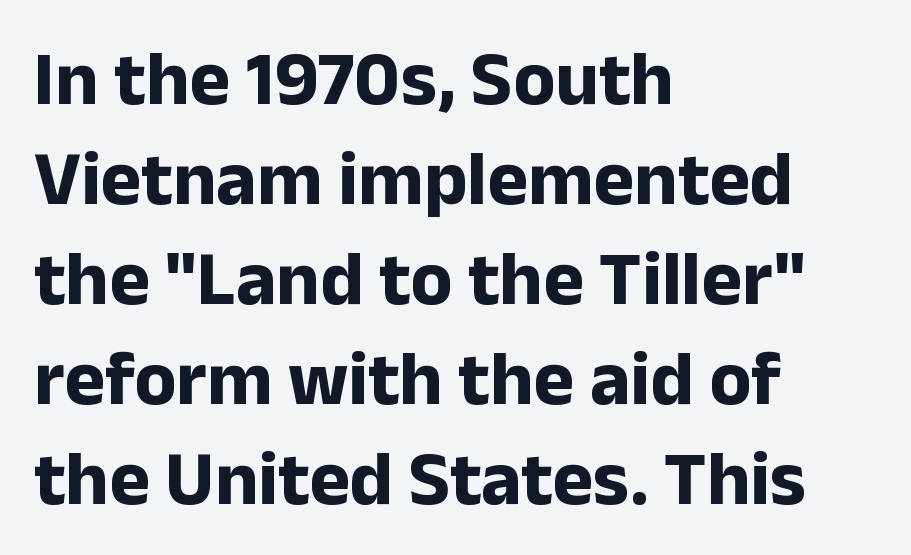
Q: Is the text bold? A: Yes.
Q: Is the text italic (slanted)? A: No, it is upright.
Q: Is the typeface a serif or a sans-serif typeface? A: Sans-serif.
Q: Is the text underlined? A: No.
Q: How is the paragraph aligned? A: Left-aligned.
Q: Is the spacing between letters normal or unusually wide? A: Normal.
Q: Is the spacing between lines tight, normal or loose? A: Normal.
Q: Width (condensed, normal, or wide)? A: Normal.
Q: Stroke contrast? A: Low.
Q: x-height? A: Medium.
Q: Monospaced? A: No.
